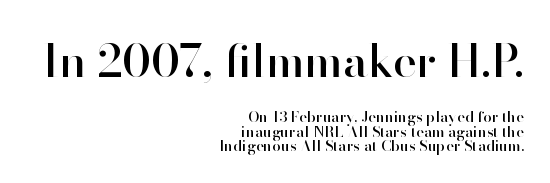
Top chunk: large. Bottom chunk: small. Each row of text sits above clean, open space. The gaps between neighbouring characters are ordinary and unremarkable. Compared with typical paragraphs, the rows here are closer together. The font family rendered here belongs to the sans-serif group. The font's upright variant was chosen for this text.
